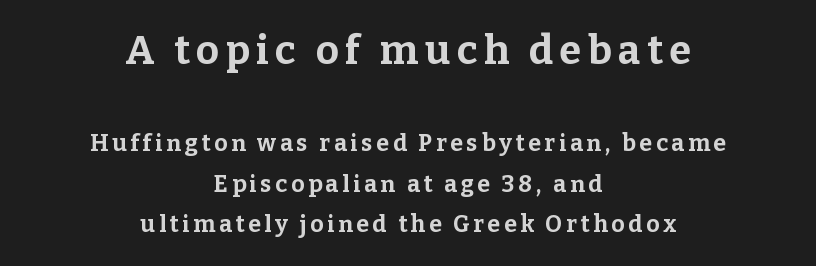
This rendering employs a face with finishing strokes, i.e., a serif. The lines are quadded center. Look at the glyph heights: the upper group is clearly the bigger setting. Designer's note — italics off, roman on. Underline: absent.
